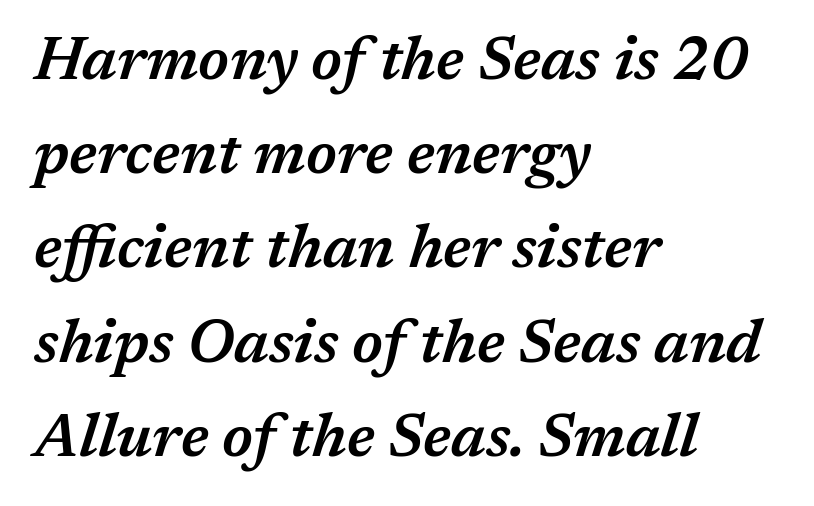
Do the characters align in a grid? No, the font is proportional. A normal amount of white space separates one row of letters from the next. The glyphs have the mass of a demibold cut, below bold. The paragraph shown leans on its left margin.
